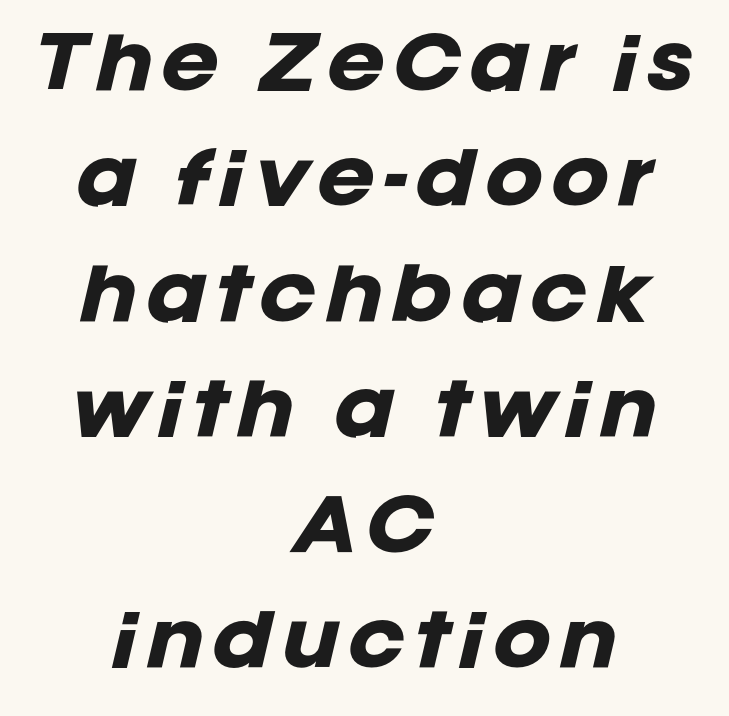
The image shows 70 px heavy type, italic (leaning right); set centered, normal line spacing (1.65x), not underlined; low stroke contrast and a large x-height.
